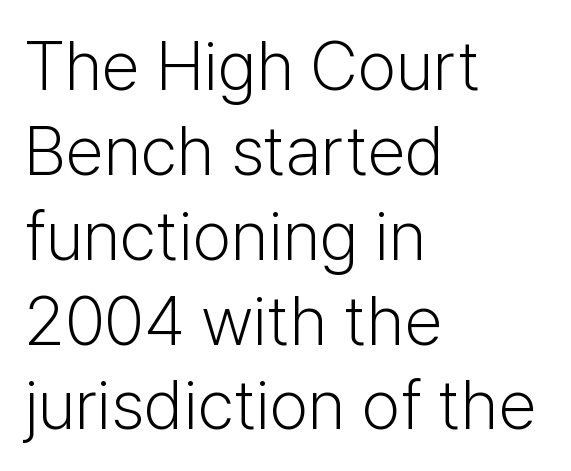
The image shows 69 px light sans-serif type, upright; set left-aligned, line spacing 1.23x, normal letter spacing, not underlined; low stroke contrast and a medium x-height.
